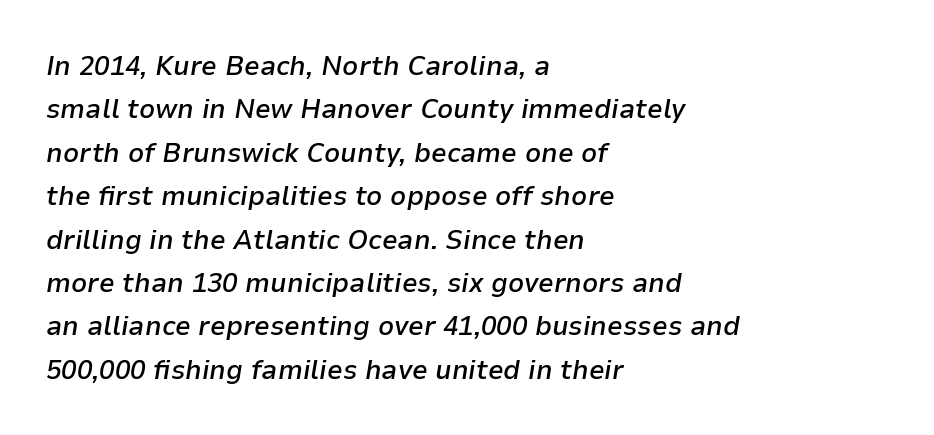
The image shows 28 px semibold type, italic (leaning right); set left-aligned, normal line spacing (1.55x), normal letter spacing, not underlined; low stroke contrast and a medium x-height.
